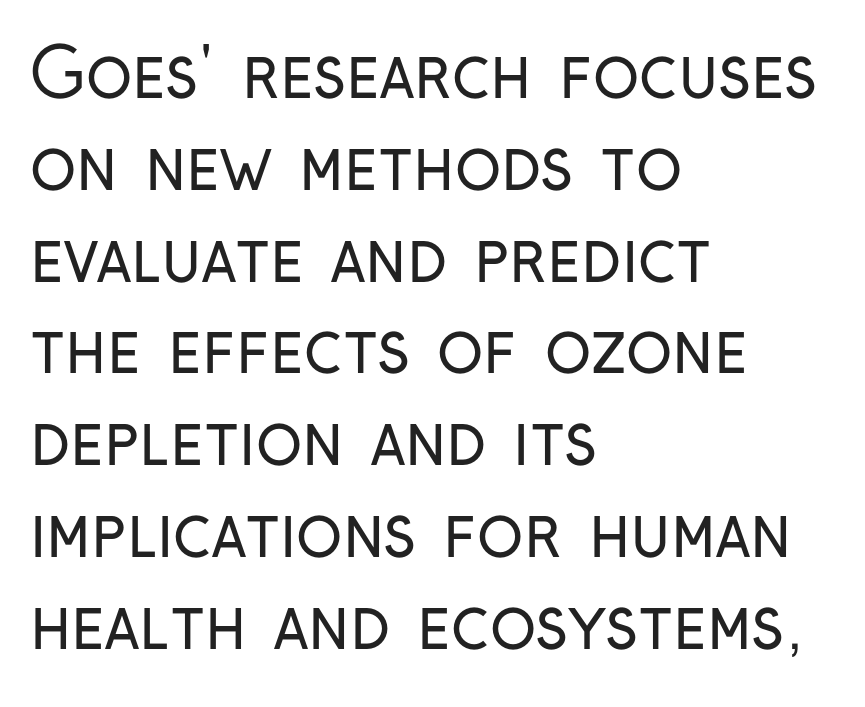
{"serif": "no", "italic": "no", "bold": "no", "weight": "regular", "width": "condensed", "stroke_contrast": "low", "x_height": "medium", "monospaced": "no", "underline": "no", "align": "left", "line_spacing": "normal", "line_spacing_ratio": 1.35, "letter_spacing": "normal", "letter_spacing_em": 0.0, "glyph_px": 68}
